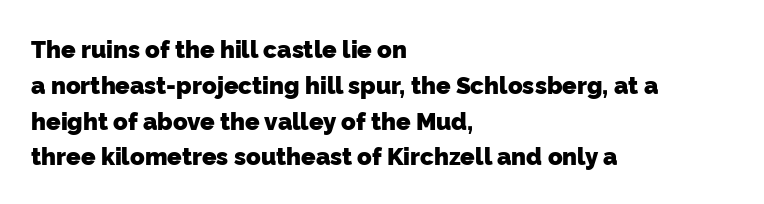
Where is the straight margin? On the left. Typographic density is high because the face is bold. Each new line begins a customary step beneath the previous one. This rendering leaves character spacing at its baseline value.
